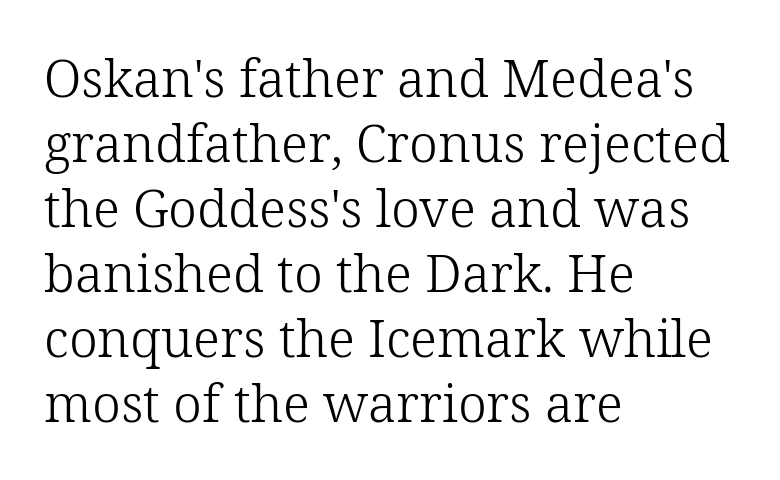
Default kerning and tracking; the words read as compact shapes. Italic: no, the glyphs are upright roman. The ragged edge is on the right, which tells us the setting is flush left. A typesetter would call this proportional, since set widths differ per character. Anything drawn beneath the words? Only blank space. Weight class: somewhere from thin through regular.
